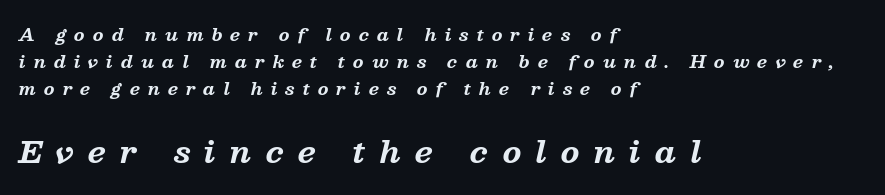
The image shows 30 px bold serif type, italic (leaning right); set left-aligned, normal line spacing (1.6x), unusually wide letter spacing (+0.47 em), not underlined; the second (bottom) block is 1.76x larger; medium stroke contrast and a medium x-height.
